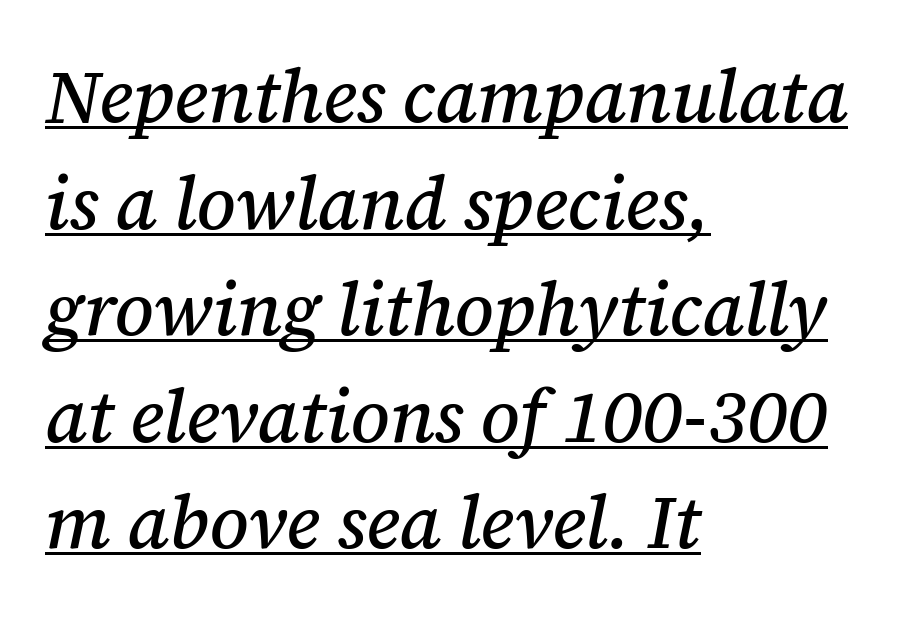
The image shows 74 px serif type, italic (leaning right); set left-aligned, normal line spacing (1.44x), normal letter spacing, underlined; medium stroke contrast and a medium x-height.
